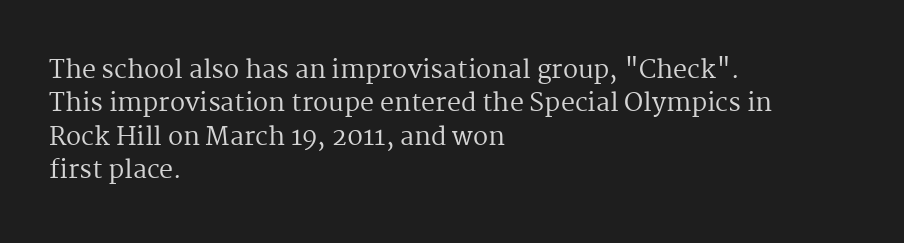
Notice how the stems are strictly vertical — no italics here. Clear beneath every line of the passage. Compared with typical paragraphs, the rows here are spaced about the same. The letters look calm and open, with moderate or lighter stems. Spacing between characters is what you'd get straight out of the box.
